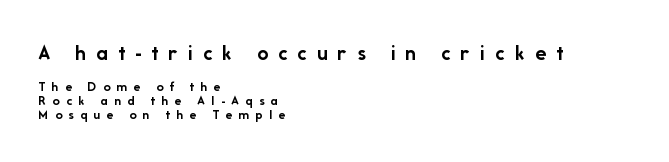
The image shows 22 px bold type, upright; set left-aligned, tight line spacing (0.98x), unusually wide letter spacing (+0.46 em), not underlined; the first (top) block is 1.57x larger.
